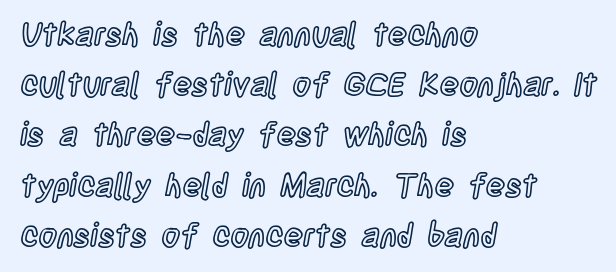
This sample has the flowing, uneven cadence of proportional lettering. The horizontal fit of the characters is conventional and even. Does the leading feel generous? No, just average. Horizontally, the lines are justified to the leading edge only.
